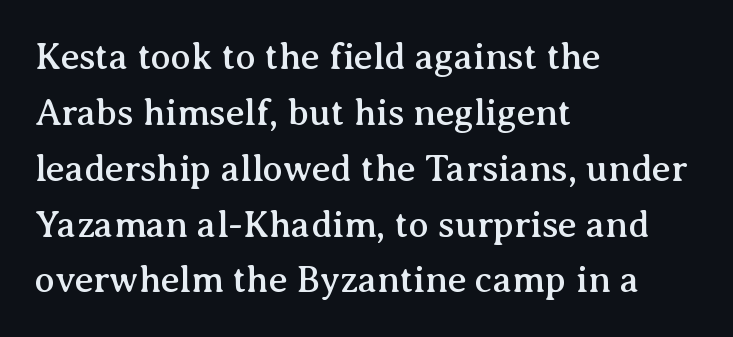
Q: Is the text italic (slanted)? A: No, it is upright.
Q: Is the typeface a serif or a sans-serif typeface? A: Serif.
Q: Is the text underlined? A: No.
Q: How is the paragraph aligned? A: Left-aligned.
Q: Is the spacing between letters normal or unusually wide? A: Normal.
Q: Is the spacing between lines tight, normal or loose? A: Normal.
Q: Width (condensed, normal, or wide)? A: Normal.
Q: Stroke contrast? A: Medium.
Q: x-height? A: Medium.
Q: Monospaced? A: No.
